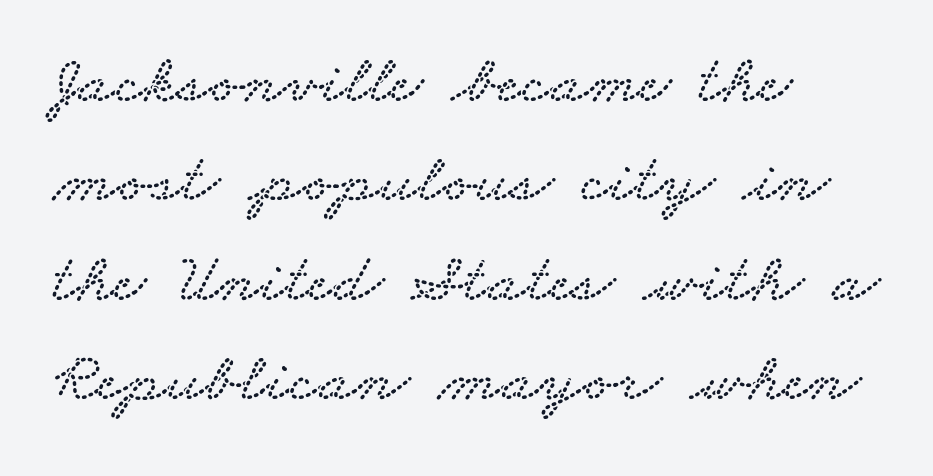
You could call the tracking neutral — neither tight nor loose. What's the leading like? Ordinary, nothing unusual. Descender tails drop into unmarked territory. Here the designer chose a conventional face with non-uniform glyph widths. Horizontal alignment here is leftward, the default for most running prose.
